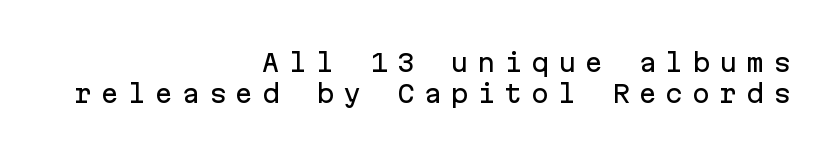
Q: Is the text italic (slanted)? A: No, it is upright.
Q: Is the text underlined? A: No.
Q: How is the paragraph aligned? A: Right-aligned.
Q: Is the spacing between letters normal or unusually wide? A: Unusually wide.
Q: Is the spacing between lines tight, normal or loose? A: Normal.
